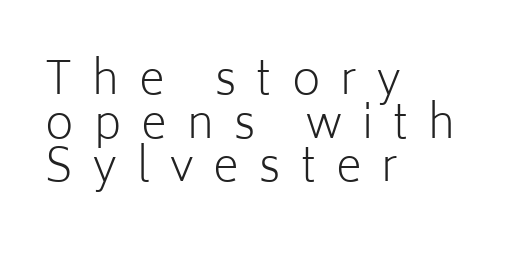
The typeface chosen for these lines omits serifs. No word sits above an underline. This rendering widens character spacing well past its baseline value. The face used here is proportionally spaced, like ordinary book or web type.
